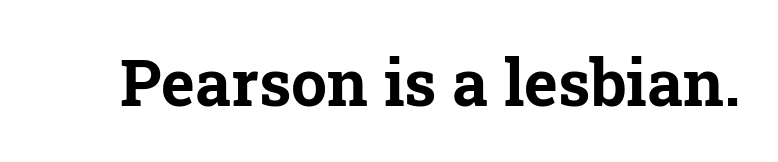
The image shows 64 px bold serif type, upright; set normal letter spacing, not underlined; low stroke contrast and a medium x-height.
